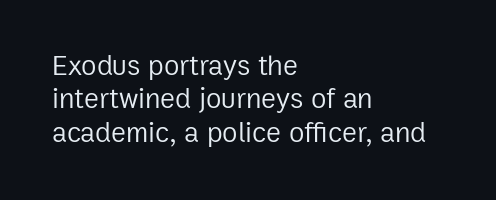
{"serif": "no", "italic": "no", "bold": "no", "weight": "regular", "width": "normal", "stroke_contrast": "low", "x_height": "medium", "monospaced": "no", "underline": "no", "align": "left", "line_spacing_ratio": 1.19, "letter_spacing": "normal", "letter_spacing_em": 0.0, "glyph_px": 28}
